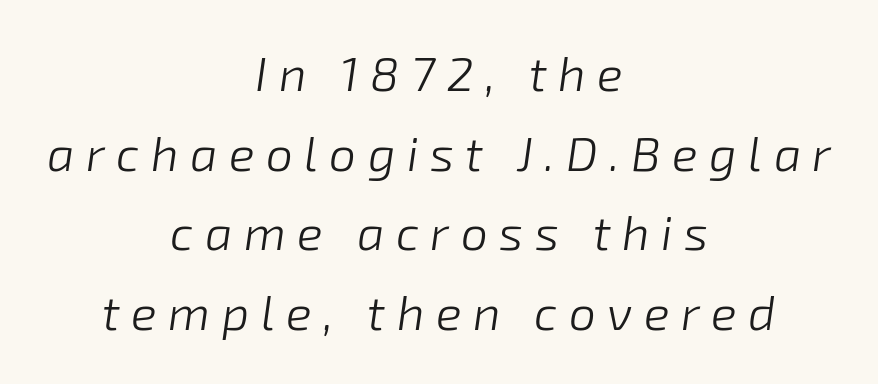
Q: Is the text bold? A: No.
Q: Is the text italic (slanted)? A: Yes, it leans right by about 8 degrees.
Q: Is the text underlined? A: No.
Q: How is the paragraph aligned? A: Centered.
Q: Is the spacing between letters normal or unusually wide? A: Unusually wide.
Q: Is the spacing between lines tight, normal or loose? A: Normal.
Q: Width (condensed, normal, or wide)? A: Normal.
Q: Stroke contrast? A: Low.
Q: x-height? A: Medium.
Q: Monospaced? A: No.
